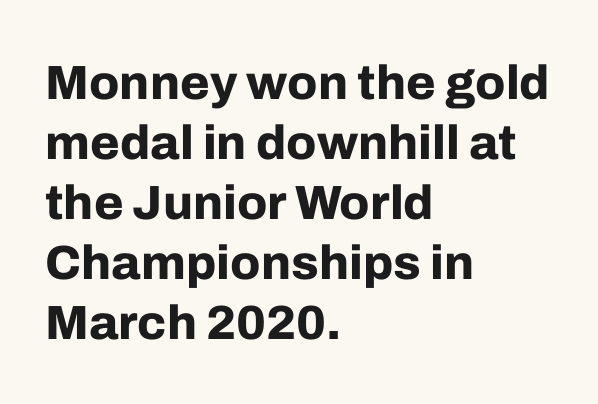
Q: Is the text bold? A: Yes.
Q: Is the text italic (slanted)? A: No, it is upright.
Q: Is the typeface a serif or a sans-serif typeface? A: Sans-serif.
Q: Is the text underlined? A: No.
Q: How is the paragraph aligned? A: Left-aligned.
Q: Is the spacing between letters normal or unusually wide? A: Normal.
Q: Is the spacing between lines tight, normal or loose? A: Normal.
Q: Width (condensed, normal, or wide)? A: Normal.
Q: Stroke contrast? A: Low.
Q: x-height? A: Medium.
Q: Monospaced? A: No.
